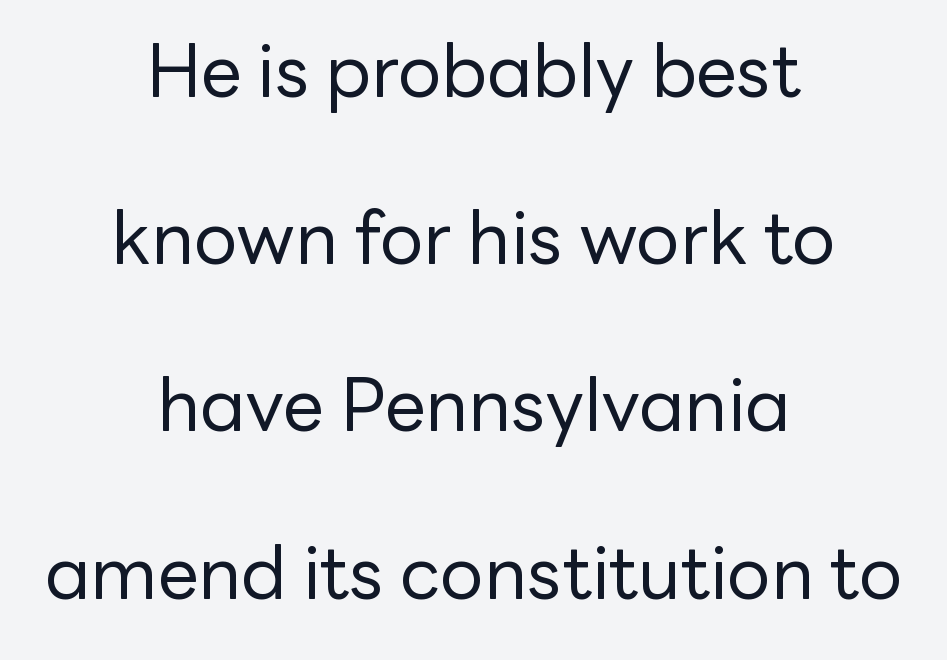
The font is comparable to plain body text, perhaps lighter. The specimen omits any rule beneath the text block's lines. Horizontally, the lines are justified to the midpoint only. Glyph-to-glyph distance matches everyday printed text. These lines are composed in type without serifs.
